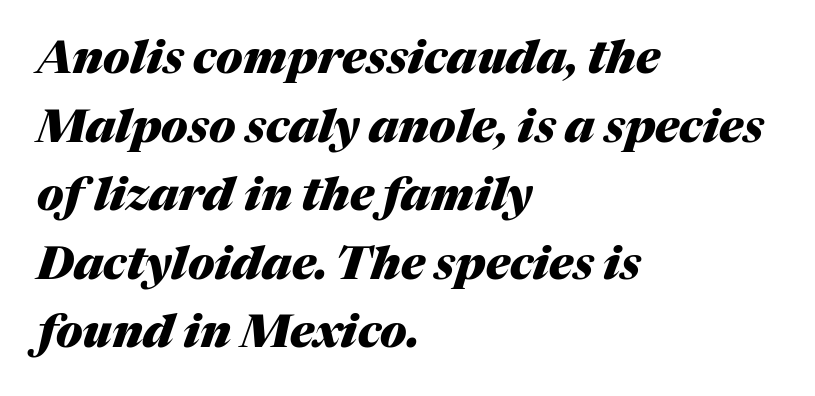
Q: Is the text bold? A: Yes.
Q: Is the text italic (slanted)? A: Yes, it leans right by about 17 degrees.
Q: Is the text underlined? A: No.
Q: How is the paragraph aligned? A: Left-aligned.
Q: Is the spacing between letters normal or unusually wide? A: Normal.
Q: Is the spacing between lines tight, normal or loose? A: Normal.
Q: Width (condensed, normal, or wide)? A: Normal.
Q: Stroke contrast? A: Medium.
Q: x-height? A: Medium.
Q: Monospaced? A: No.
